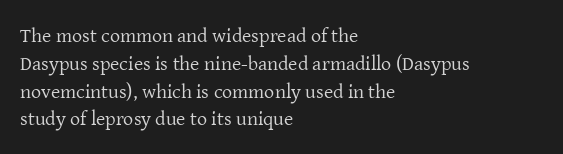
The image shows 20 px text type, upright; set left-aligned, normal line spacing (1.39x), normal letter spacing, not underlined.
